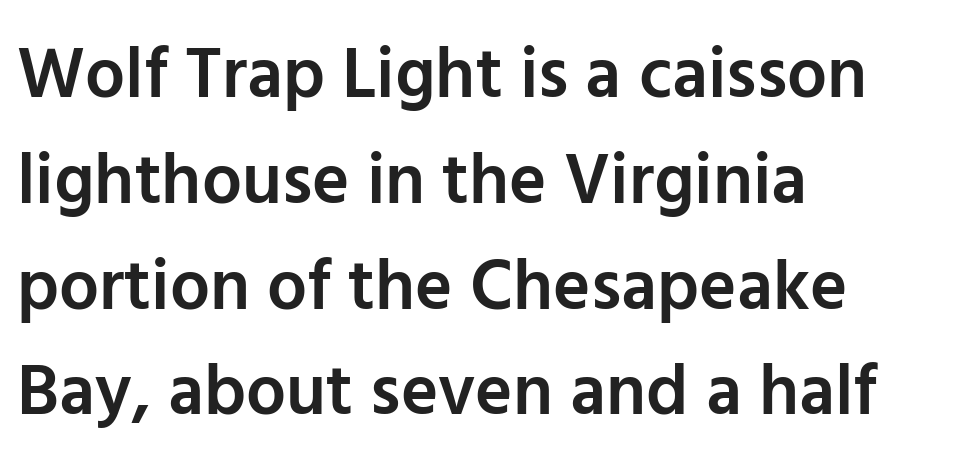
Q: Is the text bold? A: Semi-bold.
Q: Is the text italic (slanted)? A: No, it is upright.
Q: Is the typeface a serif or a sans-serif typeface? A: Sans-serif.
Q: Is the text underlined? A: No.
Q: How is the paragraph aligned? A: Left-aligned.
Q: Is the spacing between letters normal or unusually wide? A: Normal.
Q: Is the spacing between lines tight, normal or loose? A: Normal.
Q: Width (condensed, normal, or wide)? A: Normal.
Q: Stroke contrast? A: Low.
Q: x-height? A: Medium.
Q: Monospaced? A: No.
